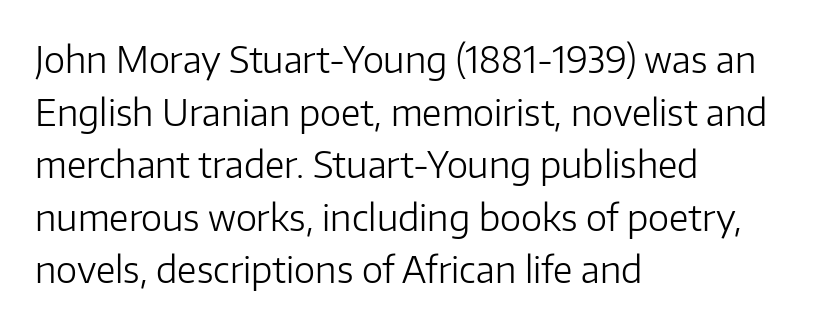
{"serif": "no", "italic": "no", "bold": "no", "weight": "light", "width": "normal", "stroke_contrast": "low", "x_height": "medium", "monospaced": "no", "underline": "no", "align": "left", "line_spacing": "normal", "line_spacing_ratio": 1.46, "letter_spacing": "normal", "letter_spacing_em": 0.0, "glyph_px": 36}
